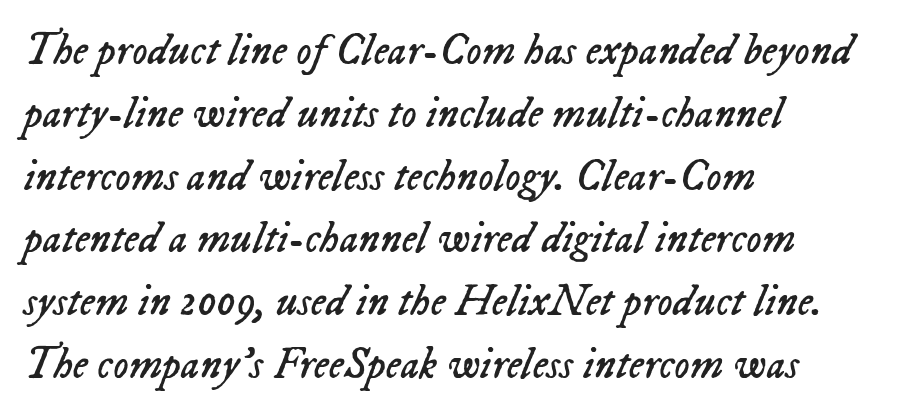
{"italic": "yes", "lean": "right", "slant_degrees": 23, "bold": "no", "weight": "regular", "width": "normal", "stroke_contrast": "low", "x_height": "medium", "monospaced": "no", "underline": "no", "align": "left", "line_spacing": "normal", "line_spacing_ratio": 1.46, "letter_spacing": "normal", "letter_spacing_em": 0.0, "glyph_px": 43}
